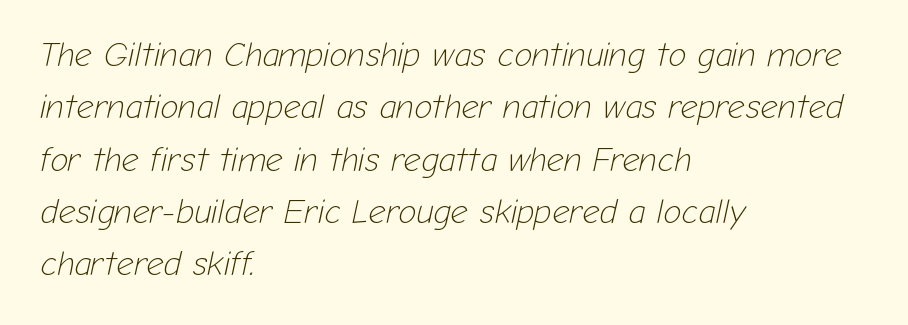
Q: Is the text bold? A: No.
Q: Is the text italic (slanted)? A: Yes, it leans right by about 12 degrees.
Q: Is the text underlined? A: No.
Q: How is the paragraph aligned? A: Left-aligned.
Q: Is the spacing between letters normal or unusually wide? A: Normal.
Q: Is the spacing between lines tight, normal or loose? A: Normal.
Q: Width (condensed, normal, or wide)? A: Normal.
Q: Stroke contrast? A: Low.
Q: x-height? A: Medium.
Q: Monospaced? A: No.
